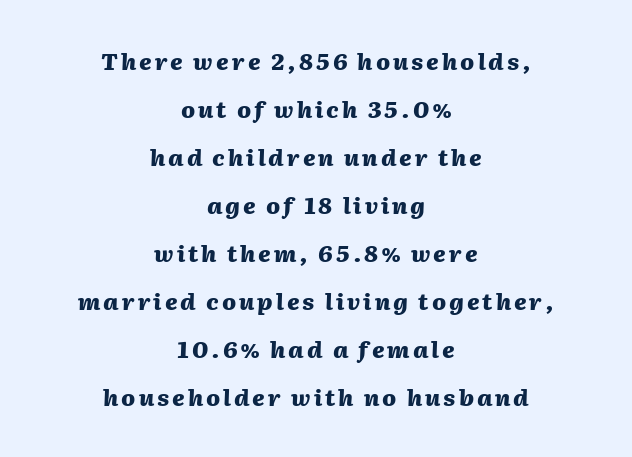
Line spacing here is loose. Words float on clear page, feet unadorned. When letters slant like this, we call the style italic. Horizontal alignment here is central, giving a formal, balanced look.
